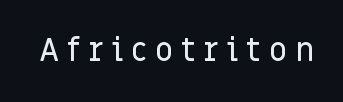
Q: Is the text italic (slanted)? A: No, it is upright.
Q: Is the typeface a serif or a sans-serif typeface? A: Sans-serif.
Q: Is the text underlined? A: No.
Q: Is the spacing between letters normal or unusually wide? A: Unusually wide.
Q: Width (condensed, normal, or wide)? A: Normal.
Q: Stroke contrast? A: Low.
Q: x-height? A: Large.
Q: Monospaced? A: No.
